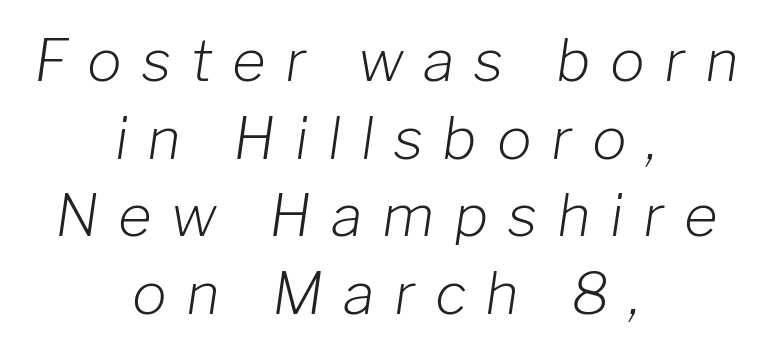
Q: Is the text bold? A: No.
Q: Is the text italic (slanted)? A: Yes, it leans right by about 8 degrees.
Q: Is the text underlined? A: No.
Q: How is the paragraph aligned? A: Centered.
Q: Is the spacing between letters normal or unusually wide? A: Unusually wide.
Q: Is the spacing between lines tight, normal or loose? A: Normal.
Q: Width (condensed, normal, or wide)? A: Normal.
Q: Stroke contrast? A: Low.
Q: x-height? A: Medium.
Q: Monospaced? A: No.
